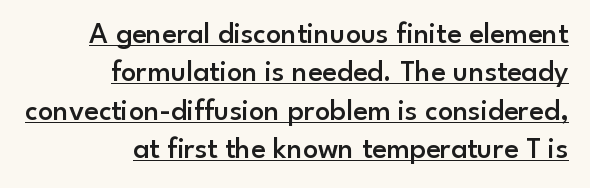
Observe the absence of serifs on each vertical stroke in this sample. The block of text has a typical density, with ordinary space between rows. Each line of the rendering has a horizontal stroke beneath the glyphs. Every character sits straight up, as roman type does.
